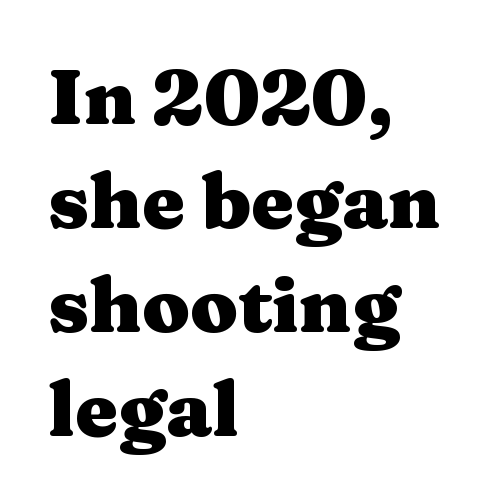
Q: Is the text bold? A: Yes.
Q: Is the text italic (slanted)? A: No, it is upright.
Q: Is the typeface a serif or a sans-serif typeface? A: Serif.
Q: Is the text underlined? A: No.
Q: How is the paragraph aligned? A: Left-aligned.
Q: Is the spacing between letters normal or unusually wide? A: Normal.
Q: Is the spacing between lines tight, normal or loose? A: Normal.
Q: Width (condensed, normal, or wide)? A: Wide.
Q: Stroke contrast? A: Medium.
Q: x-height? A: Medium.
Q: Monospaced? A: No.
